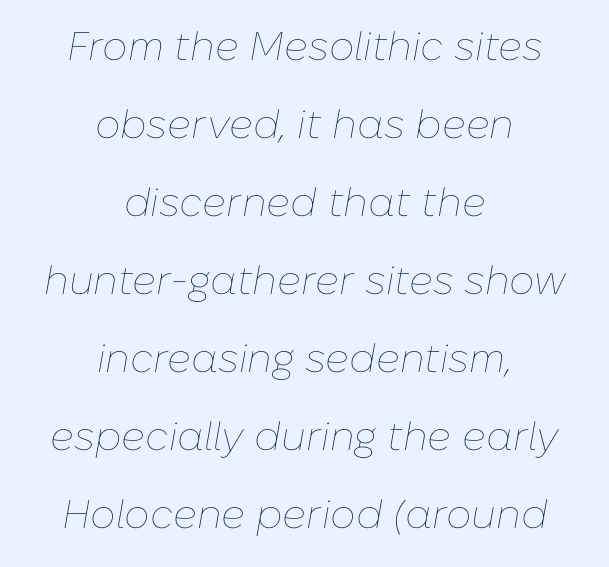
Q: Is the text bold? A: No.
Q: Is the text italic (slanted)? A: Yes, it leans right by about 10 degrees.
Q: Is the text underlined? A: No.
Q: How is the paragraph aligned? A: Centered.
Q: Is the spacing between letters normal or unusually wide? A: Normal.
Q: Is the spacing between lines tight, normal or loose? A: Loose.
Q: Width (condensed, normal, or wide)? A: Normal.
Q: Stroke contrast? A: Low.
Q: x-height? A: Medium.
Q: Monospaced? A: No.
